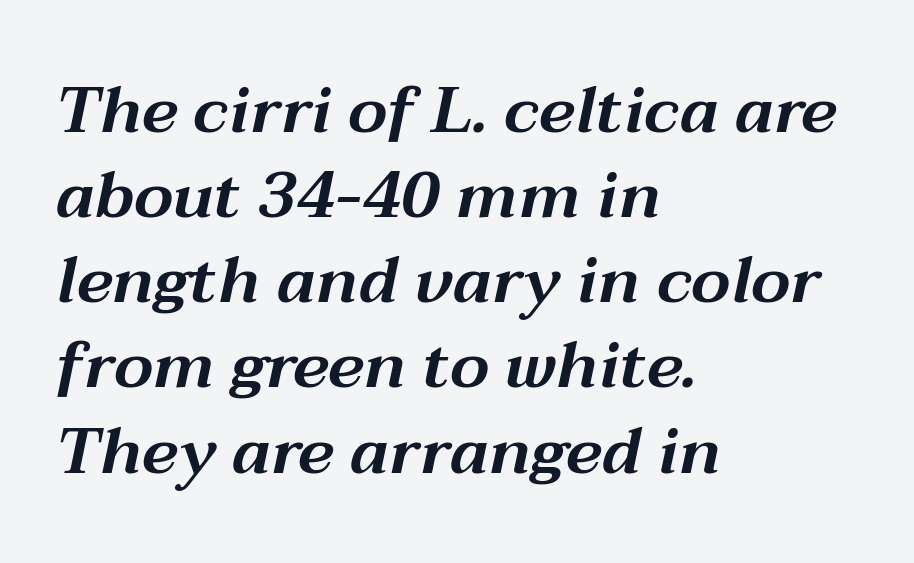
Q: Is the text italic (slanted)? A: Yes, it leans right by about 12 degrees.
Q: Is the text underlined? A: No.
Q: How is the paragraph aligned? A: Left-aligned.
Q: Is the spacing between letters normal or unusually wide? A: Normal.
Q: Is the spacing between lines tight, normal or loose? A: Normal.
Q: Width (condensed, normal, or wide)? A: Wide.
Q: Stroke contrast? A: Medium.
Q: x-height? A: Medium.
Q: Monospaced? A: No.
